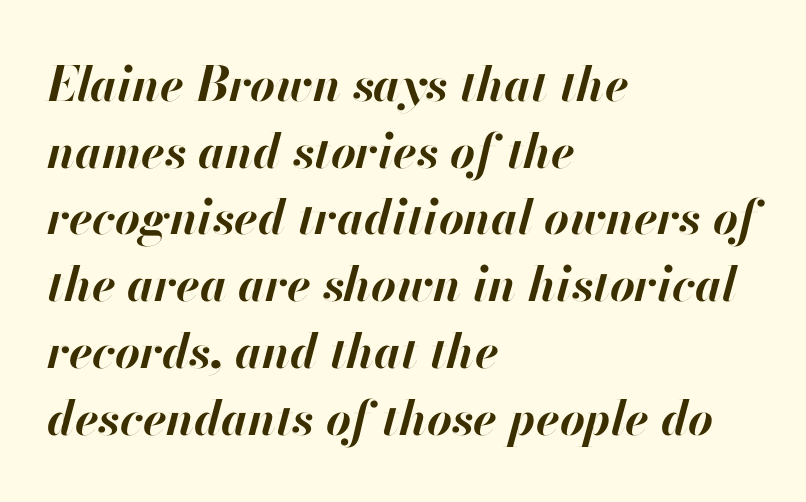
Q: Is the text bold? A: Yes.
Q: Is the text italic (slanted)? A: Yes, it leans right by about 13 degrees.
Q: Is the text underlined? A: No.
Q: How is the paragraph aligned? A: Left-aligned.
Q: Is the spacing between letters normal or unusually wide? A: Normal.
Q: Is the spacing between lines tight, normal or loose? A: Normal.
Q: Width (condensed, normal, or wide)? A: Normal.
Q: Stroke contrast? A: High.
Q: x-height? A: Small.
Q: Monospaced? A: No.
